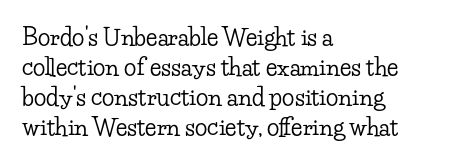
The image shows 23 px text type, upright; set left-aligned, normal line spacing (1.31x), normal letter spacing, not underlined.
